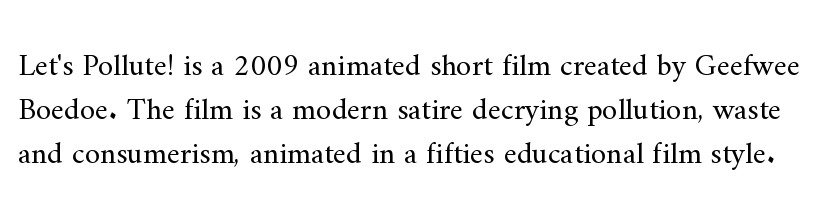
{"serif": "yes", "italic": "no", "bold": "no", "weight": "regular", "width": "normal", "stroke_contrast": "medium", "x_height": "small", "monospaced": "no", "underline": "no", "line_spacing": "normal", "line_spacing_ratio": 1.42, "letter_spacing": "normal", "letter_spacing_em": 0.0, "glyph_px": 31}
